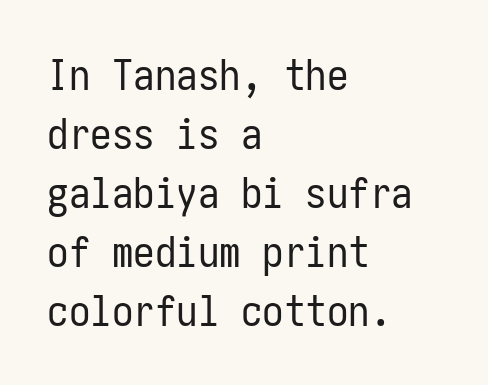
Do the letters lean? They stand straight. This is not heavy type; no bold has been used. The string is rendered with underlining switched off. Font category for this specimen: sans-serif. A student would call this left alignment; a typographer would say flush left, rag right. The rows are spaced the way most documents space them.
